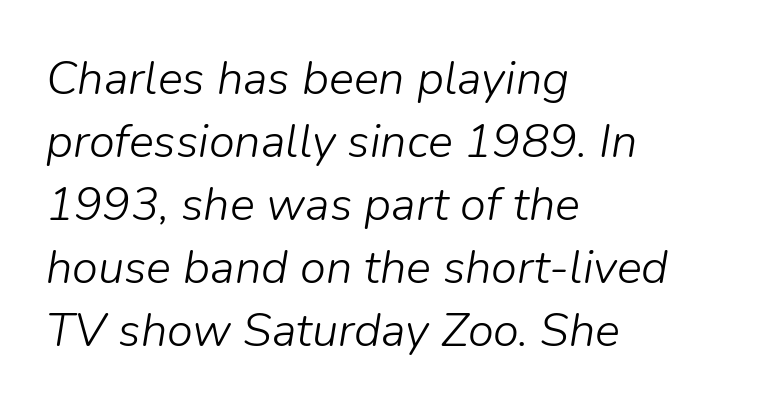
{"italic": "yes", "lean": "right", "slant_degrees": 9, "bold": "no", "weight": "light", "width": "normal", "stroke_contrast": "low", "x_height": "medium", "monospaced": "no", "underline": "no", "align": "left", "line_spacing": "normal", "line_spacing_ratio": 1.34, "letter_spacing": "normal", "letter_spacing_em": 0.0, "glyph_px": 47}
